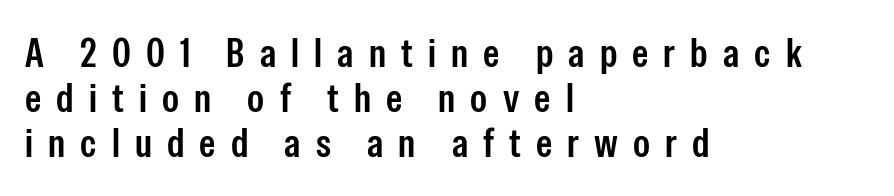
The image shows 41 px condensed sans-serif type, upright; set left-aligned, tight line spacing (1.1x), unusually wide letter spacing (+0.37 em), not underlined; low stroke contrast and a medium x-height.
